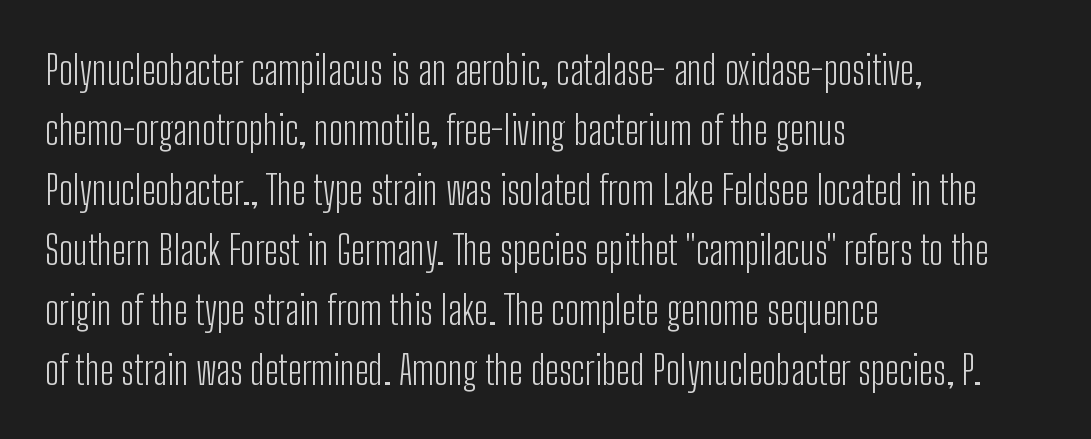
The image shows 40 px light, condensed sans-serif type, upright; set left-aligned, normal line spacing (1.5x), normal letter spacing, not underlined; low stroke contrast and a medium x-height.
